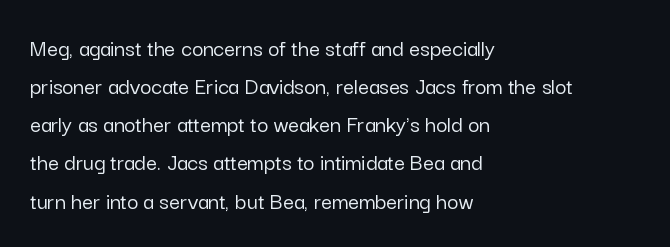
Q: Is the text italic (slanted)? A: No, it is upright.
Q: Is the text underlined? A: No.
Q: How is the paragraph aligned? A: Left-aligned.
Q: Is the spacing between letters normal or unusually wide? A: Normal.
Q: Is the spacing between lines tight, normal or loose? A: Normal.
